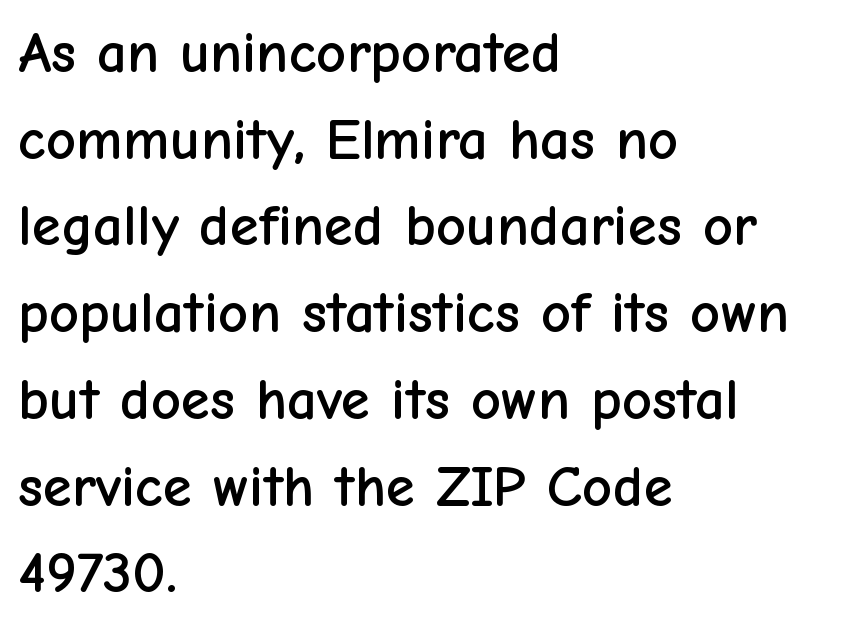
{"serif": "no", "italic": "no", "width": "normal", "stroke_contrast": "low", "x_height": "medium", "monospaced": "no", "underline": "no", "align": "left", "line_spacing": "normal", "line_spacing_ratio": 1.47, "letter_spacing": "normal", "letter_spacing_em": 0.0, "glyph_px": 59}
